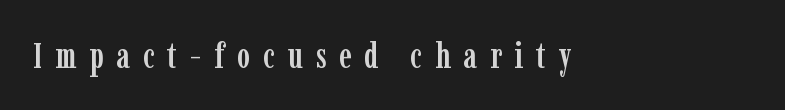
This sample uses an upright cut, with every glyph sitting square on the baseline. The letters advance in unequal steps, a hallmark of proportional type. Old-style or modern, the face here clearly has serifs. Caption: expanded tracking, letters set apart.
